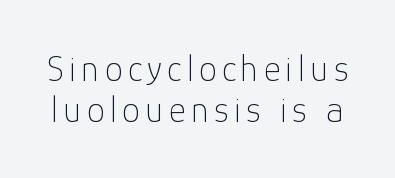
{"serif": "no", "italic": "no", "bold": "no", "weight": "thin", "width": "normal", "stroke_contrast": "low", "x_height": "medium", "monospaced": "no", "underline": "no", "line_spacing": "tight", "line_spacing_ratio": 1.1, "glyph_px": 37}
